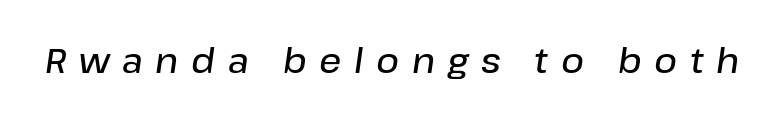
Q: Is the text bold? A: Semi-bold.
Q: Is the text italic (slanted)? A: Yes, it leans right by about 8 degrees.
Q: Is the text underlined? A: No.
Q: Is the spacing between letters normal or unusually wide? A: Unusually wide.
Q: Width (condensed, normal, or wide)? A: Normal.
Q: Stroke contrast? A: Low.
Q: x-height? A: Medium.
Q: Monospaced? A: No.
